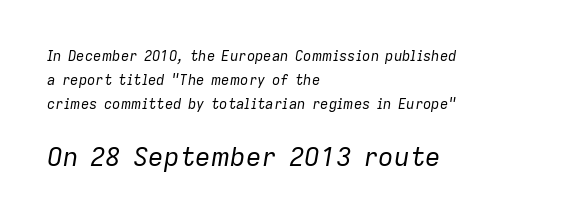
No extra ink here — the face is not bold. Teacher's note: observe the even left margin — that is flush-left alignment. Style check: oblique. Here the second block reads like a headline and the first like body copy.
